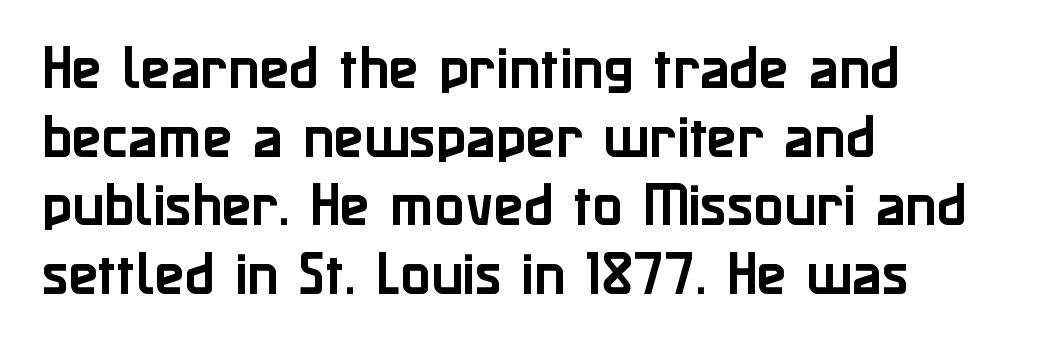
The image shows 49 px sans-serif type, upright; set left-aligned, normal line spacing (1.4x), normal letter spacing, not underlined; low stroke contrast and a medium x-height.
